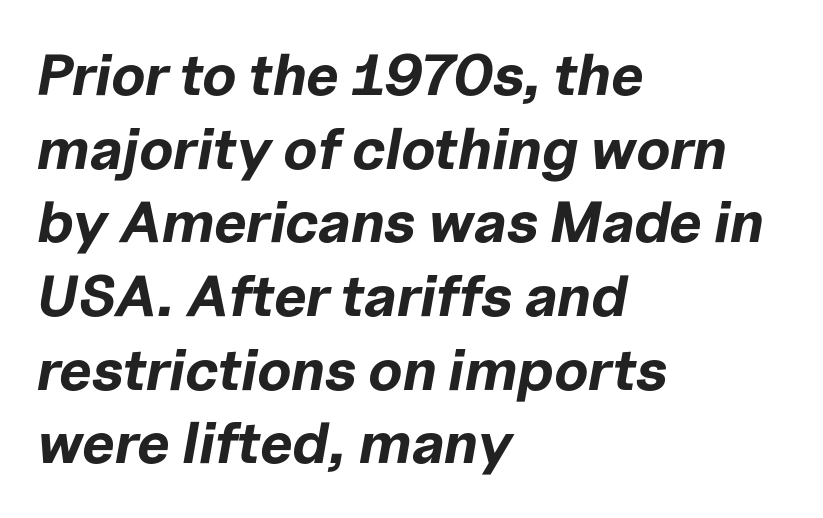
{"italic": "yes", "lean": "right", "slant_degrees": 10, "bold": "yes", "weight": "bold", "width": "normal", "stroke_contrast": "low", "x_height": "medium", "monospaced": "no", "underline": "no", "align": "left", "line_spacing": "normal", "line_spacing_ratio": 1.27, "letter_spacing": "normal", "letter_spacing_em": 0.0, "glyph_px": 58}
